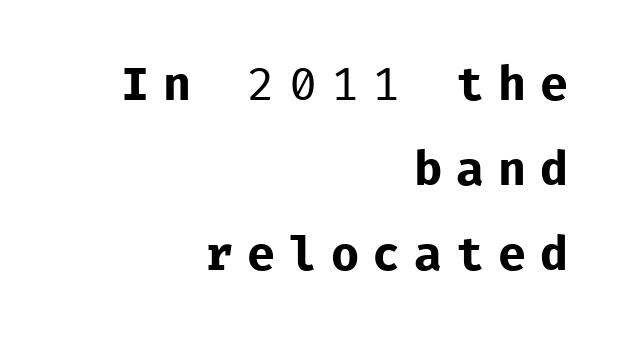
The lines in this sample share a right terminus and differ only in where they begin. These lines are composed in type without serifs. Each word looks stretched out because of the extra space between its letters. Each row of text sits above clean, open space.
